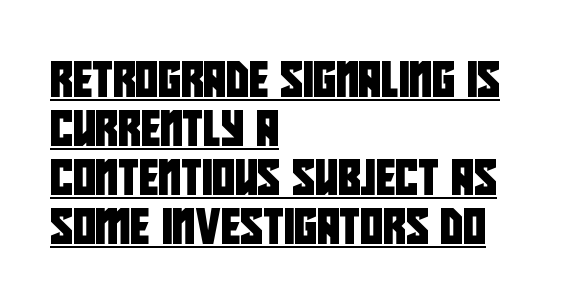
The image shows 35 px condensed sans-serif type; set left-aligned, normal line spacing (1.4x), normal letter spacing, underlined; low stroke contrast and a large x-height.
